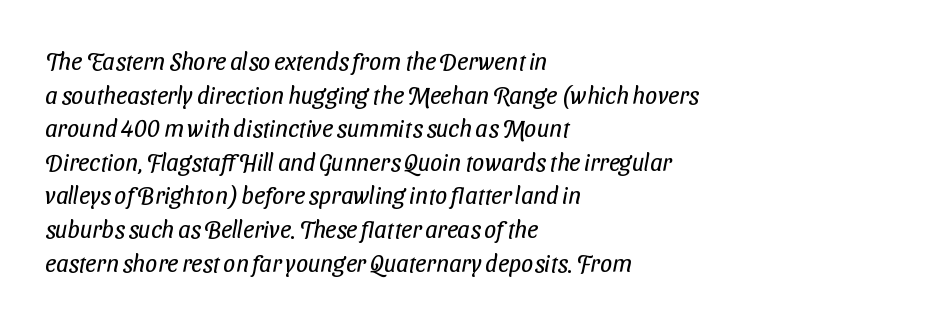
The image shows 24 px text type; set left-aligned, normal line spacing (1.4x), normal letter spacing, not underlined.
